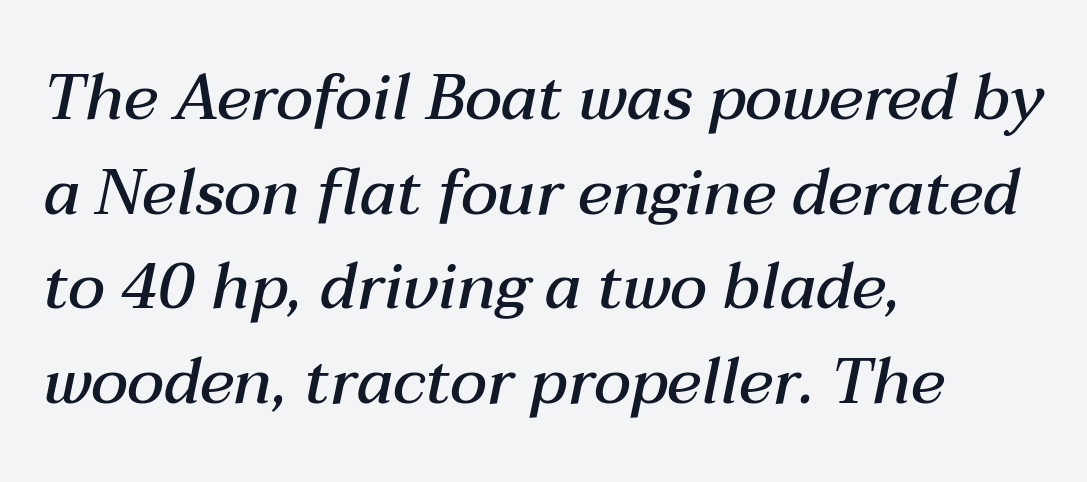
Q: Is the text bold? A: Semi-bold.
Q: Is the text italic (slanted)? A: Yes, it leans right by about 12 degrees.
Q: Is the text underlined? A: No.
Q: How is the paragraph aligned? A: Left-aligned.
Q: Is the spacing between letters normal or unusually wide? A: Normal.
Q: Is the spacing between lines tight, normal or loose? A: Normal.
Q: Width (condensed, normal, or wide)? A: Normal.
Q: Stroke contrast? A: Medium.
Q: x-height? A: Medium.
Q: Monospaced? A: No.
